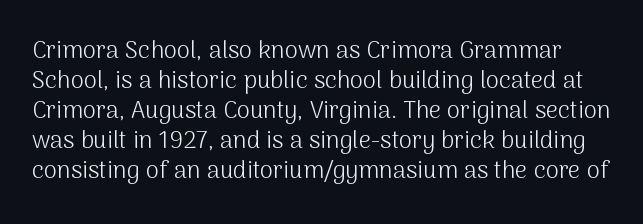
{"italic": "no", "bold": "no", "underline": "no", "line_spacing": "normal", "line_spacing_ratio": 1.25, "letter_spacing": "normal", "letter_spacing_em": 0.0, "glyph_px": 24}
